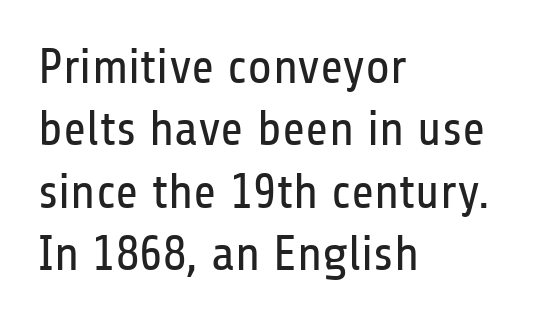
Q: Is the text bold? A: No.
Q: Is the text italic (slanted)? A: No, it is upright.
Q: Is the typeface a serif or a sans-serif typeface? A: Sans-serif.
Q: Is the text underlined? A: No.
Q: How is the paragraph aligned? A: Left-aligned.
Q: Is the spacing between letters normal or unusually wide? A: Normal.
Q: Is the spacing between lines tight, normal or loose? A: Normal.
Q: Width (condensed, normal, or wide)? A: Condensed.
Q: Stroke contrast? A: Low.
Q: x-height? A: Medium.
Q: Monospaced? A: No.
